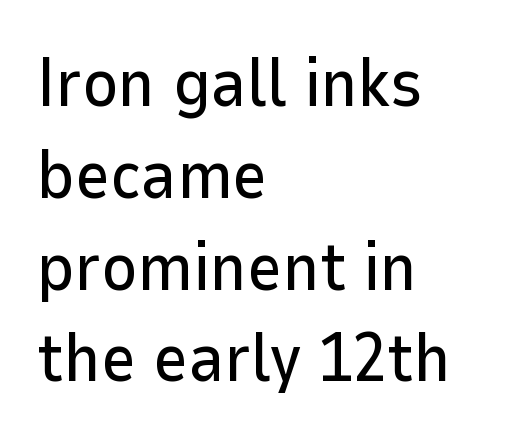
{"serif": "no", "italic": "no", "width": "normal", "stroke_contrast": "low", "x_height": "medium", "monospaced": "no", "underline": "no", "align": "left", "line_spacing": "normal", "line_spacing_ratio": 1.35, "letter_spacing": "normal", "letter_spacing_em": 0.0, "glyph_px": 68}
